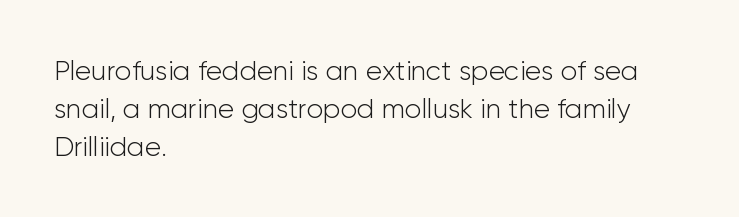
Q: Is the text bold? A: No.
Q: Is the text italic (slanted)? A: No, it is upright.
Q: Is the text underlined? A: No.
Q: How is the paragraph aligned? A: Left-aligned.
Q: Is the spacing between letters normal or unusually wide? A: Normal.
Q: Is the spacing between lines tight, normal or loose? A: Normal.
